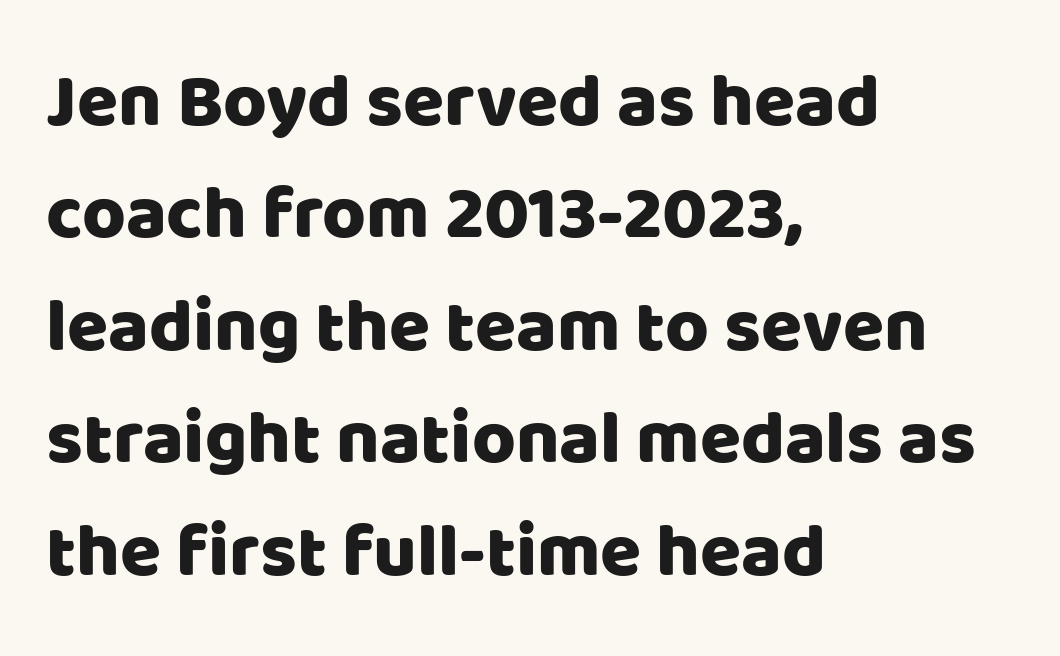
{"serif": "no", "italic": "no", "width": "normal", "stroke_contrast": "low", "x_height": "large", "monospaced": "no", "underline": "no", "align": "left", "line_spacing": "normal", "line_spacing_ratio": 1.5, "letter_spacing": "normal", "letter_spacing_em": 0.0, "glyph_px": 75}
